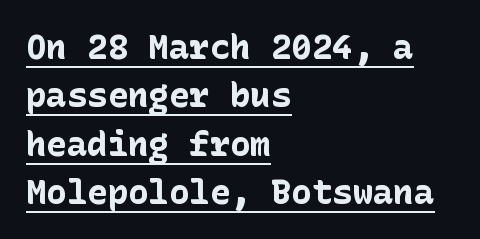
The image shows 34 px bold sans-serif type, upright; set left-aligned, normal line spacing (1.42x), normal letter spacing, underlined; low stroke contrast and a medium x-height.
